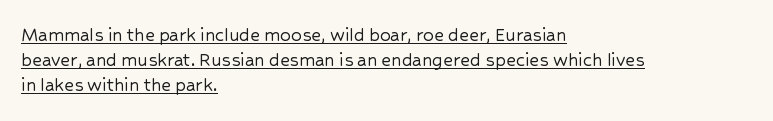
Q: Is the text italic (slanted)? A: No, it is upright.
Q: Is the text underlined? A: Yes.
Q: How is the paragraph aligned? A: Left-aligned.
Q: Is the spacing between letters normal or unusually wide? A: Normal.
